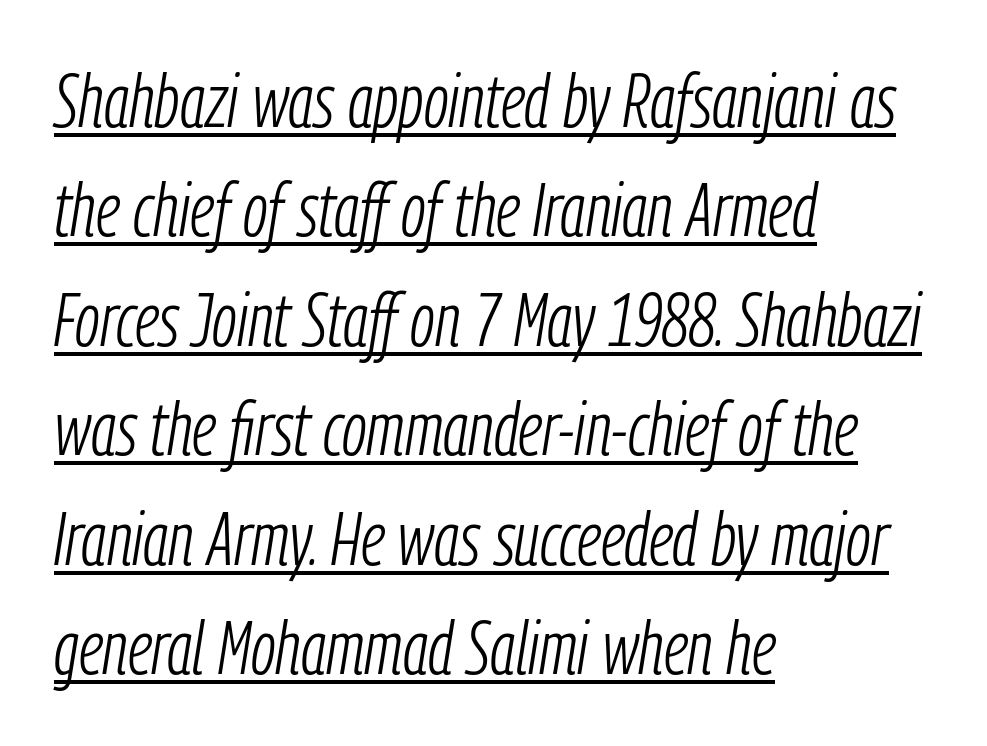
The image shows 75 px light, condensed type, italic (leaning right); set left-aligned, normal line spacing (1.46x), normal letter spacing, underlined; low stroke contrast and a medium x-height.
